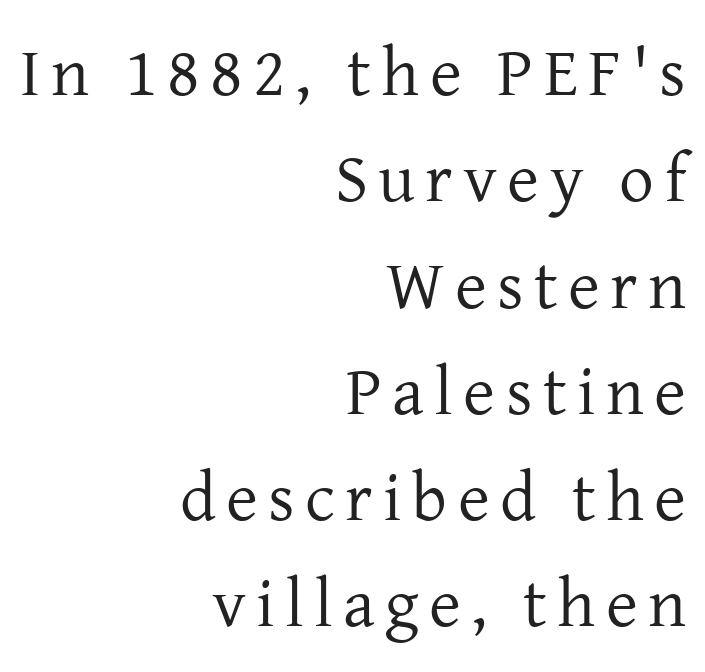
{"serif": "yes", "italic": "no", "bold": "no", "weight": "regular", "width": "normal", "stroke_contrast": "low", "x_height": "medium", "monospaced": "no", "underline": "no", "align": "right", "line_spacing": "normal", "line_spacing_ratio": 1.54, "glyph_px": 69}
